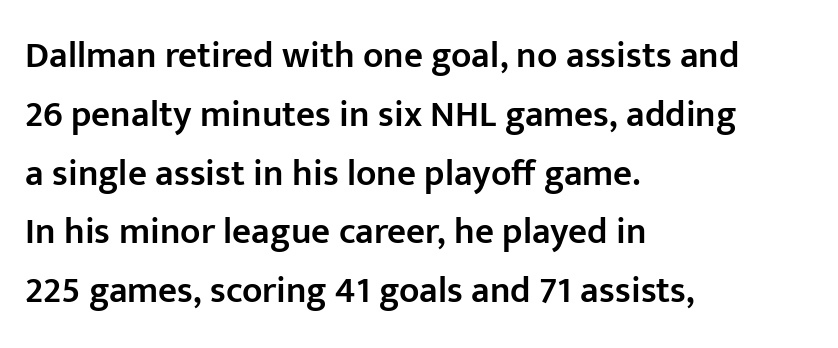
{"serif": "no", "italic": "no", "bold": "semi", "weight": "semibold", "width": "normal", "stroke_contrast": "low", "x_height": "medium", "monospaced": "no", "underline": "no", "align": "left", "line_spacing": "normal", "line_spacing_ratio": 1.59, "letter_spacing": "normal", "letter_spacing_em": 0.0, "glyph_px": 37}
